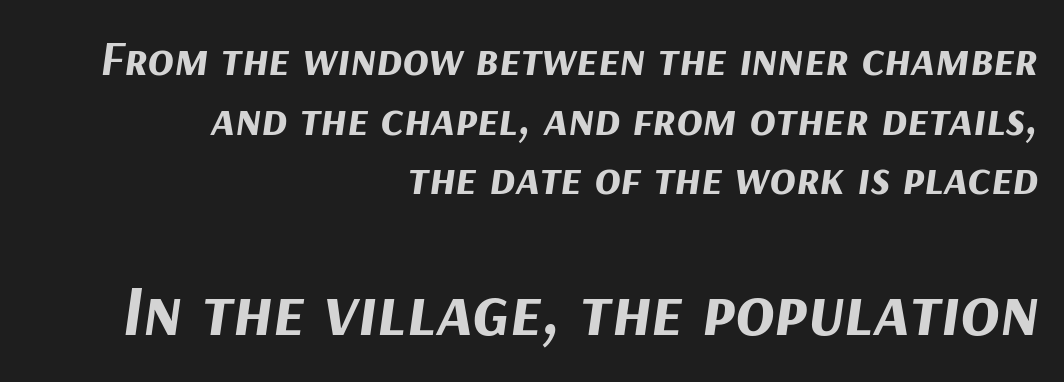
{"italic": "yes", "lean": "right", "slant_degrees": 9, "bold": "yes", "weight": "bold", "width": "normal", "stroke_contrast": "medium", "x_height": "medium", "monospaced": "no", "underline": "no", "align": "right", "line_spacing_ratio": 1.24, "letter_spacing": "normal", "letter_spacing_em": 0.0, "larger_block": "second", "size_ratio": 1.5, "glyph_px": 72}
